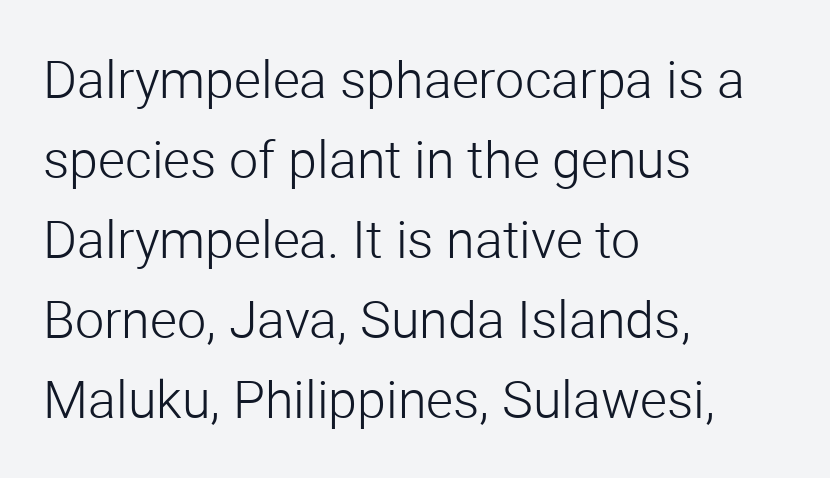
The image shows 52 px light sans-serif type, upright; set left-aligned, normal line spacing (1.54x), normal letter spacing, not underlined; low stroke contrast and a medium x-height.
